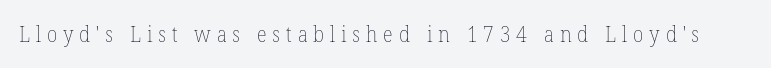
The specimen reads as upright at a glance. The baseline area is clear. No heavy texture on the line: the type isn't bold. The tracking jumps out immediately: characters are airy and widely separated.
